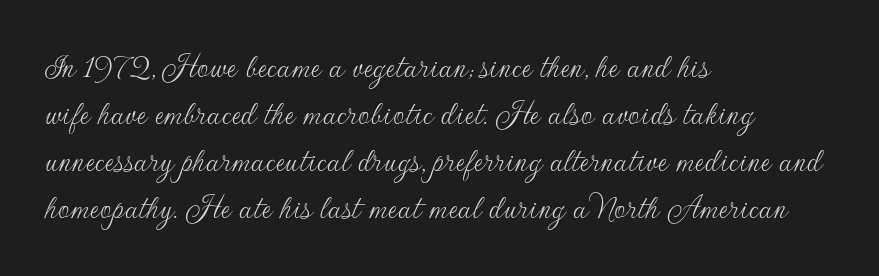
The string is rendered with underlining switched off. If you drew a ruler down the left edge, every line would touch it. The passage shown is not bold in any degree. The rendering uses natural spacing where letterforms have individual widths.
